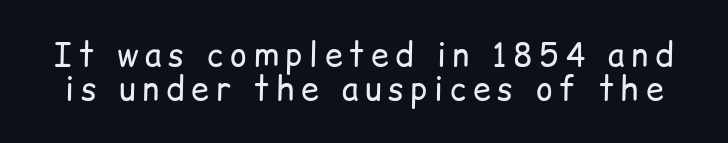
{"serif": "no", "italic": "no", "bold": "no", "weight": "regular", "width": "normal", "stroke_contrast": "low", "x_height": "medium", "monospaced": "no", "underline": "no", "line_spacing": "tight", "line_spacing_ratio": 1.06, "letter_spacing": "wide", "letter_spacing_em": 0.21, "glyph_px": 32}
